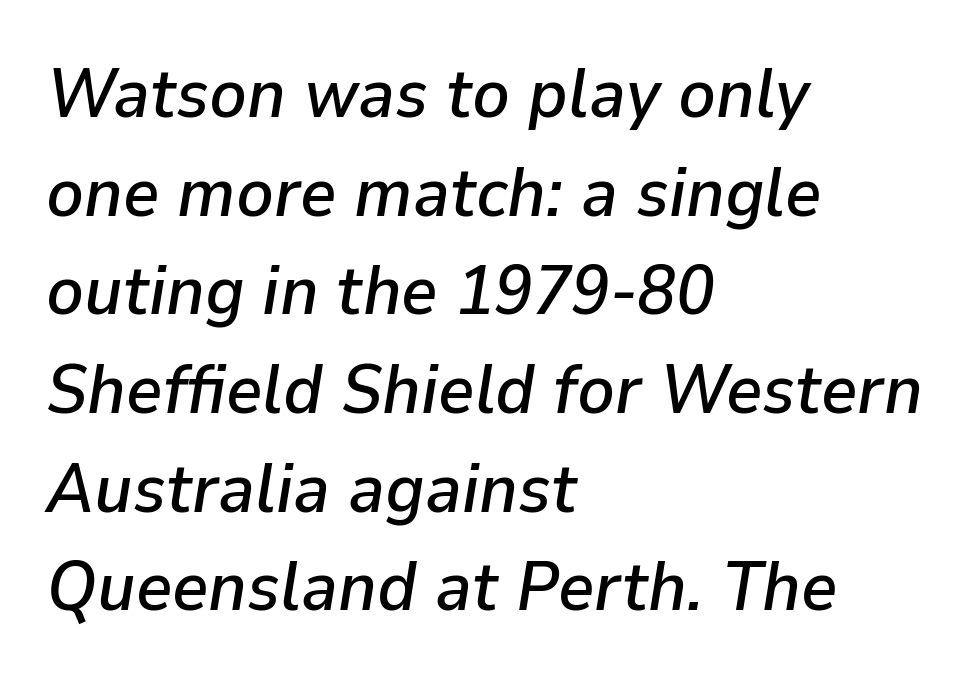
The image shows 70 px text type, italic (leaning right); set left-aligned, normal line spacing (1.41x), normal letter spacing, not underlined; low stroke contrast and a medium x-height.
